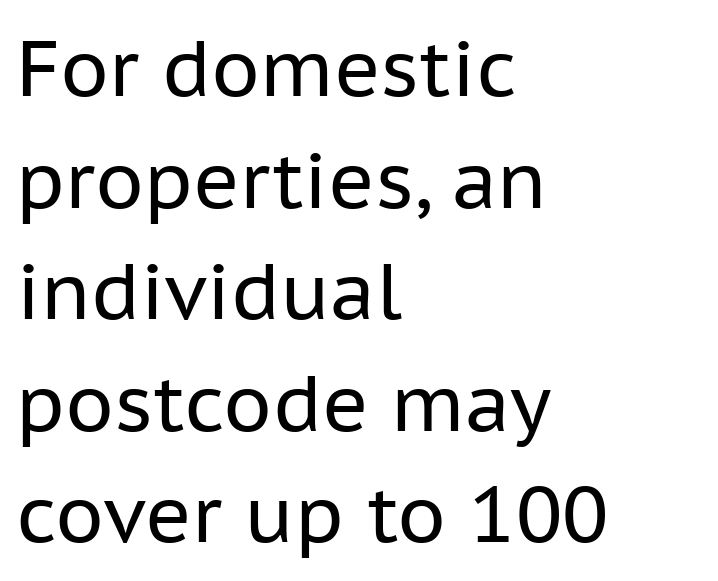
The image shows 78 px regular-weight sans-serif type, upright; set left-aligned, normal line spacing (1.43x), normal letter spacing, not underlined; low stroke contrast and a medium x-height.
